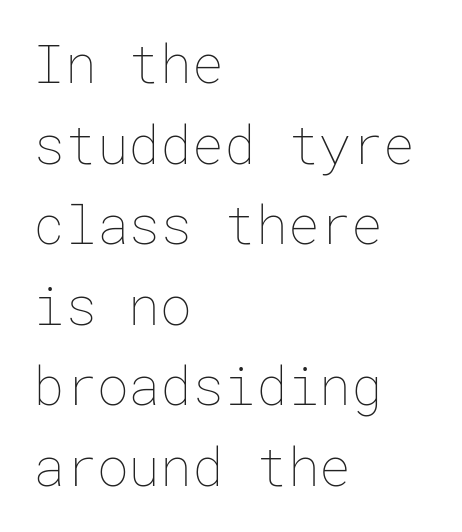
Quick note: interline space is typical. Descenders are the only things crossing below the line. This reads as an unemphasized weight, regular at the heaviest. Students, note that the glyphs here touch the page at normal intervals.
